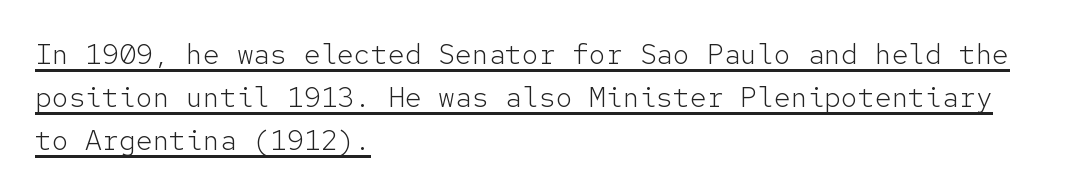
Q: Is the text bold? A: No.
Q: Is the text italic (slanted)? A: No, it is upright.
Q: Is the typeface a serif or a sans-serif typeface? A: Sans-serif.
Q: Is the text underlined? A: Yes.
Q: How is the paragraph aligned? A: Left-aligned.
Q: Is the spacing between letters normal or unusually wide? A: Normal.
Q: Is the spacing between lines tight, normal or loose? A: Normal.
Q: Width (condensed, normal, or wide)? A: Normal.
Q: Stroke contrast? A: Low.
Q: x-height? A: Medium.
Q: Monospaced? A: Yes.
